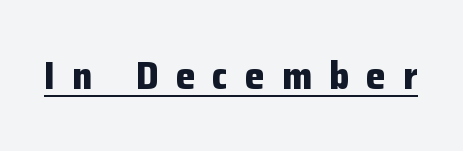
{"serif": "no", "italic": "no", "bold": "yes", "weight": "bold", "width": "normal", "stroke_contrast": "low", "x_height": "medium", "monospaced": "no", "underline": "yes", "letter_spacing": "wide", "letter_spacing_em": 0.44, "glyph_px": 39}
